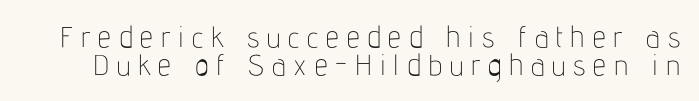
The image shows 29 px thin, condensed sans-serif type, upright; set tight line spacing (0.95x), unusually wide letter spacing (+0.27 em), not underlined; low stroke contrast and a medium x-height.
